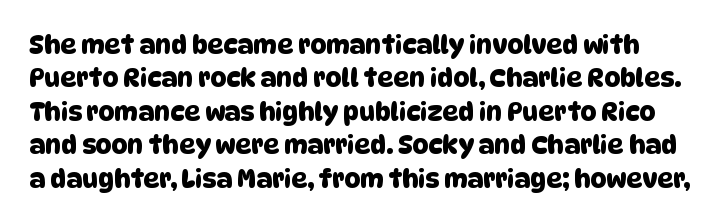
Q: Is the text underlined? A: No.
Q: Is the spacing between letters normal or unusually wide? A: Normal.
Q: Is the spacing between lines tight, normal or loose? A: Normal.
